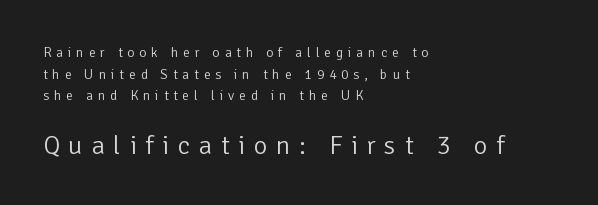
The image shows 26 px text type, upright; set left-aligned, normal line spacing (1.55x), unusually wide letter spacing (+0.34 em), not underlined; the second (bottom) block is 1.86x larger.
